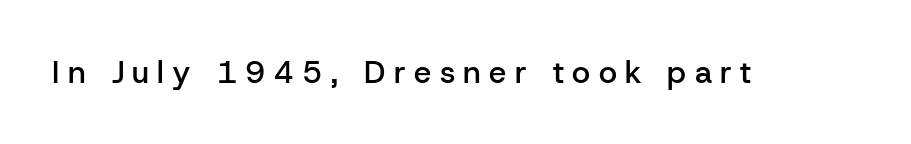
The image shows 31 px semibold sans-serif type, upright; set unusually wide letter spacing (+0.27 em), not underlined; low stroke contrast and a medium x-height.
